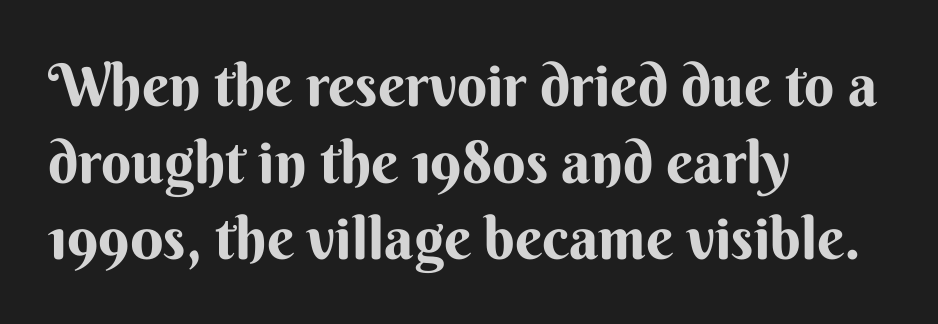
{"serif": "no", "italic": "no", "bold": "yes", "weight": "bold", "width": "normal", "stroke_contrast": "medium", "x_height": "small", "monospaced": "no", "underline": "no", "align": "left", "line_spacing": "normal", "line_spacing_ratio": 1.3, "letter_spacing": "normal", "letter_spacing_em": 0.0, "glyph_px": 59}
